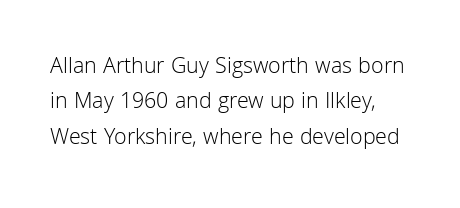
Descenders hang freely into open space. Between one letter and the next there's only the usual sliver of space. This is not heavy type; no bold has been used. Each new line begins a customary step beneath the previous one.
